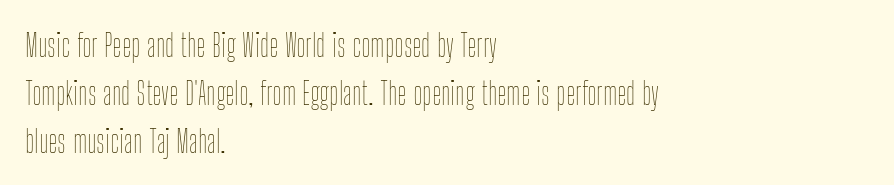
The image shows 32 px thin, condensed type, upright; set left-aligned, normal line spacing (1.5x), normal letter spacing, not underlined; low stroke contrast and a medium x-height.
